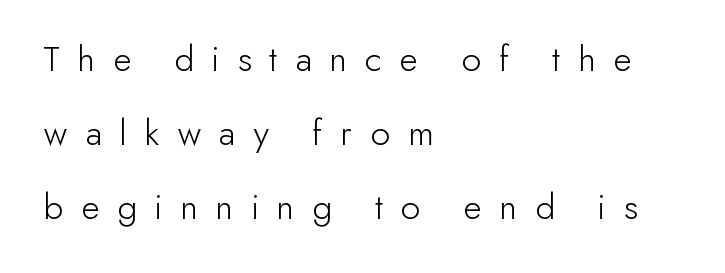
No heavy texture on the line: the type isn't bold. Observe the absence of serifs on each vertical stroke in this sample. The foot of each line stays bare and open. Do the characters align in a grid? No, the font is proportional. Quick note: interline space is abundant. Glyph-to-glyph distance is far greater than everyday printed text.
